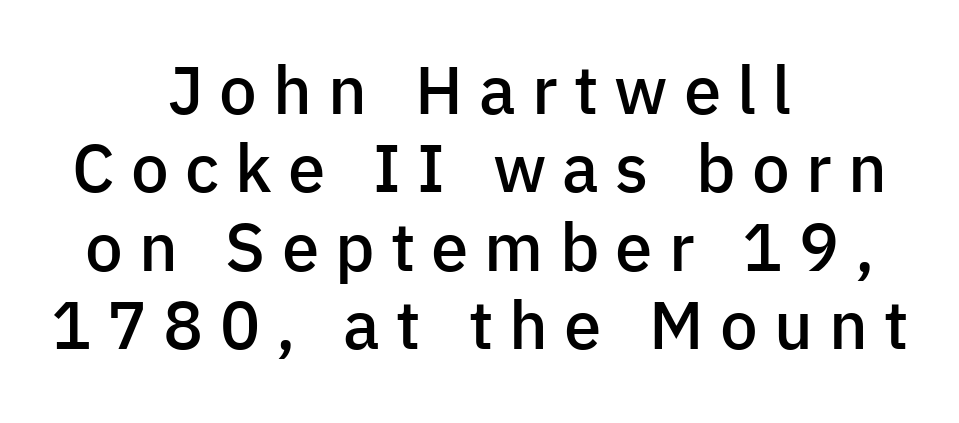
The image shows 67 px semibold sans-serif type, upright; set centered, line spacing 1.17x, unusually wide letter spacing (+0.24 em), not underlined; low stroke contrast and a medium x-height.
